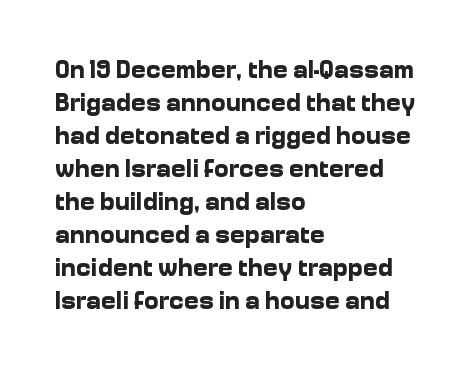
A full-strength bold gives these letters their thick strokes. The gaps between neighbouring characters are ordinary and unremarkable. The lines sit at an ordinary, default distance from one another. Descender tails drop into unmarked territory.
